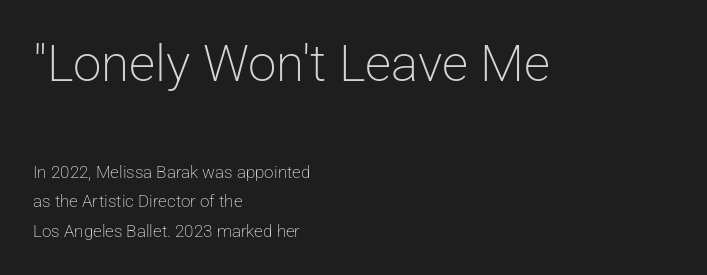
Rendered with straight, roman letterforms. Looks like regular typesetting: each glyph gets only the width it needs. Caption: upper text group enlarged, lower text group reduced. Horizontally, the lines are justified to the leading edge only. Look at the tracking — it's just the regular setting, nothing added. Bare-footed words on every line.
